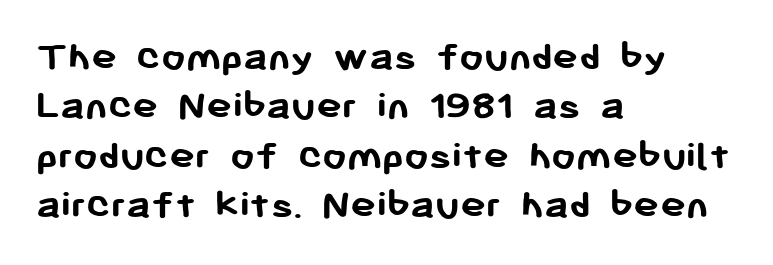
The space directly below the letters is spotless. The lines in this sample share a left origin and differ only in where they stop. The font family rendered here belongs to the sans-serif group. On the weight axis this lands at bold, roughly 700. Italic: no, the glyphs are upright roman.
